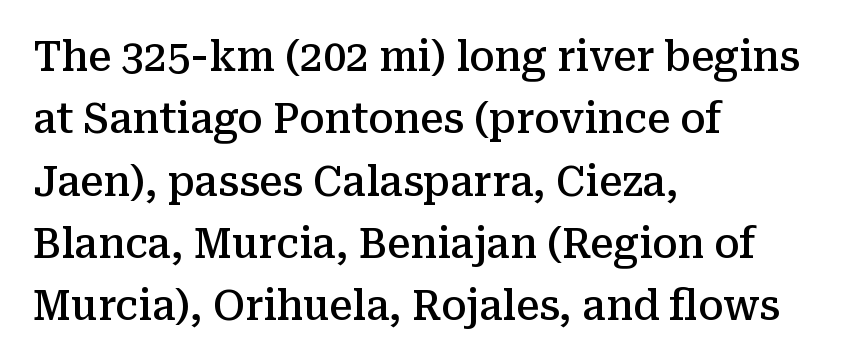
{"serif": "yes", "italic": "no", "bold": "semi", "weight": "semibold", "width": "normal", "stroke_contrast": "medium", "x_height": "medium", "monospaced": "no", "underline": "no", "align": "left", "line_spacing": "normal", "line_spacing_ratio": 1.52, "letter_spacing": "normal", "letter_spacing_em": 0.0, "glyph_px": 41}
